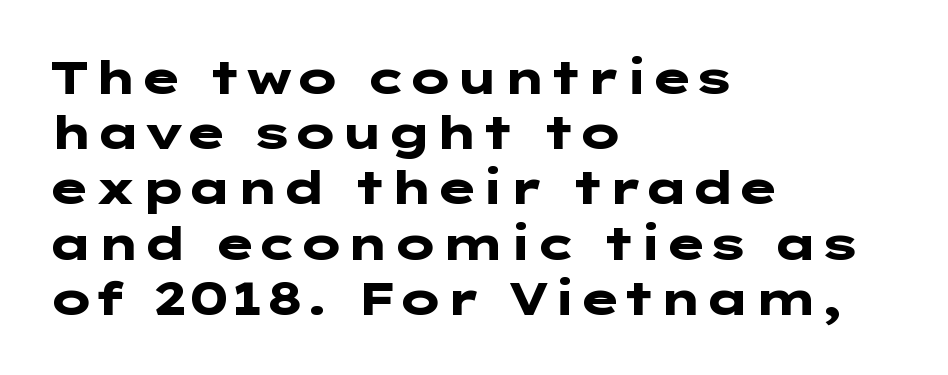
{"serif": "no", "italic": "no", "bold": "yes", "weight": "heavy", "width": "wide", "stroke_contrast": "low", "x_height": "medium", "underline": "no", "align": "left", "line_spacing_ratio": 1.2, "letter_spacing": "normal", "letter_spacing_em": 0.0, "glyph_px": 46}
